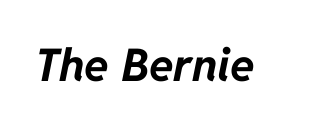
Q: Is the text bold? A: Yes.
Q: Is the text italic (slanted)? A: Yes, it leans right by about 11 degrees.
Q: Is the text underlined? A: No.
Q: Is the spacing between letters normal or unusually wide? A: Normal.
Q: Width (condensed, normal, or wide)? A: Normal.
Q: Stroke contrast? A: Low.
Q: x-height? A: Medium.
Q: Monospaced? A: No.
